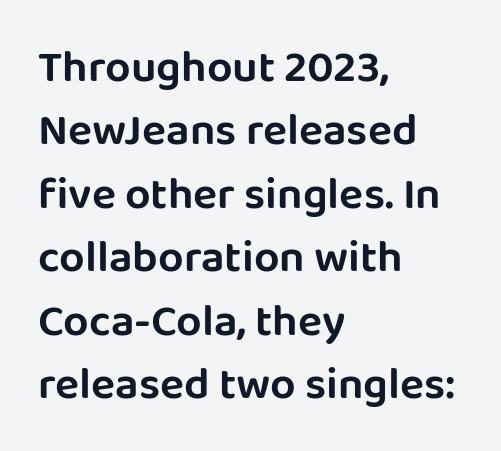
Grotesque or geometric, the face here clearly has no serifs. The glyphs are unaccompanied by any horizontal stroke below them. The passage shown stacks its lines at a standard gap. It's the straight-up-and-down kind of type. Layout note: lines flush left.
